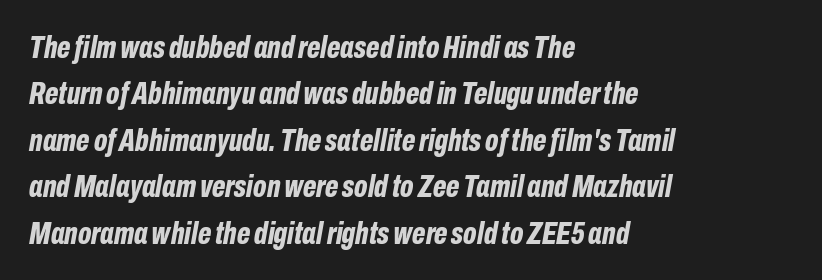
These lines keep a tight, regular rhythm from letter to letter. The area under the type is left untouched. Italic? Definitely — the glyphs are oblique. Leftover space on each line is placed entirely after the last word. How heavy is the stroke? Heavy — this is a bold. Think of a printed novel: that variable character pitch is what you see here.
